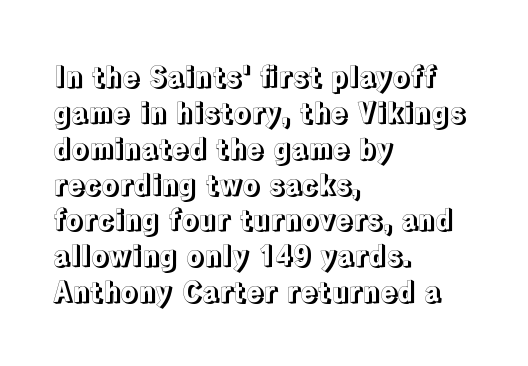
Q: Is the text italic (slanted)? A: No, it is upright.
Q: Is the text underlined? A: No.
Q: How is the paragraph aligned? A: Left-aligned.
Q: Is the spacing between letters normal or unusually wide? A: Normal.
Q: Is the spacing between lines tight, normal or loose? A: Normal.
Q: Width (condensed, normal, or wide)? A: Normal.
Q: x-height? A: Medium.
Q: Monospaced? A: No.
